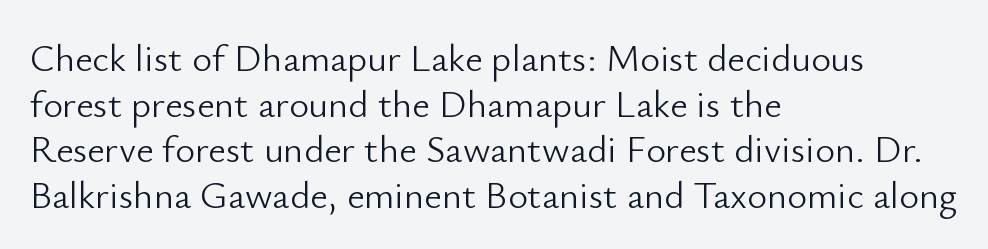
{"serif": "no", "italic": "no", "bold": "no", "weight": "light", "width": "normal", "stroke_contrast": "low", "x_height": "small", "monospaced": "no", "underline": "no", "align": "left", "line_spacing_ratio": 1.2, "letter_spacing": "normal", "letter_spacing_em": 0.0, "glyph_px": 38}
